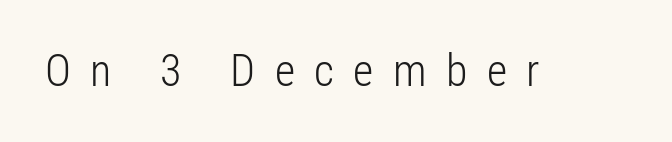
Decoration check: the copy has no underline. The rendering uses natural spacing where letterforms have individual widths. Examine the stroke ends and you'll find no serifs. Students, note that the glyphs here are deliberately spaced far apart. It's the straight-up-and-down kind of type.
